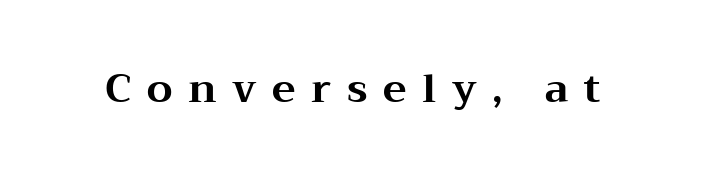
Has an underline been added? It has not. I'd describe the lettering as bold — thick and assertive. Examine the stroke ends and you'll spot serifs. Nope, not italic — everything's standing straight. You could not count columns in this text — the font is proportionally spaced.
